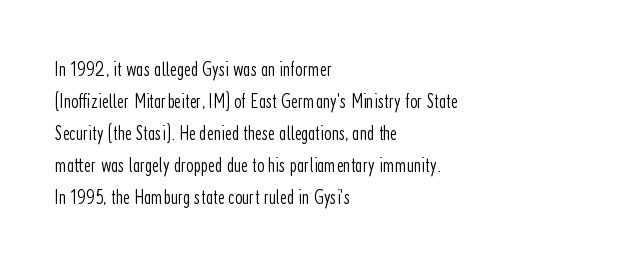
Vertical strokes here are truly vertical. The paragraph has a hard left edge and a soft right edge. The rendering uses a moderate line-height, typical for paragraphs. The cut favours lightness, reaching ordinary text weight at its darkest.
